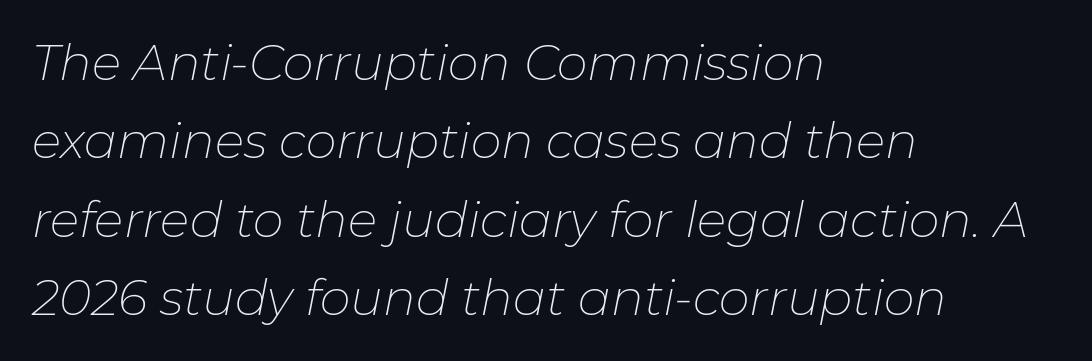
{"italic": "yes", "lean": "right", "slant_degrees": 11, "bold": "no", "weight": "thin", "width": "normal", "stroke_contrast": "low", "x_height": "medium", "monospaced": "no", "underline": "no", "align": "left", "line_spacing": "normal", "line_spacing_ratio": 1.6, "letter_spacing": "normal", "letter_spacing_em": 0.0, "glyph_px": 49}
